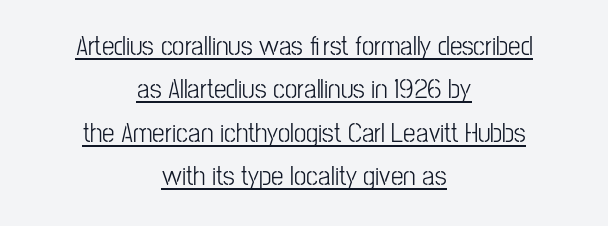
Q: Is the text italic (slanted)? A: No, it is upright.
Q: Is the typeface a serif or a sans-serif typeface? A: Sans-serif.
Q: Is the text underlined? A: Yes.
Q: How is the paragraph aligned? A: Centered.
Q: Is the spacing between letters normal or unusually wide? A: Normal.
Q: Is the spacing between lines tight, normal or loose? A: Normal.
Q: Width (condensed, normal, or wide)? A: Condensed.
Q: Stroke contrast? A: Low.
Q: x-height? A: Medium.
Q: Monospaced? A: No.
